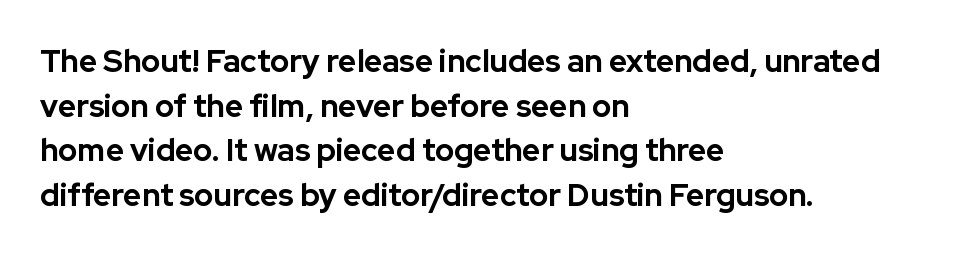
The glyphs are unaccompanied by any horizontal stroke below them. You could call the tracking neutral — neither tight nor loose. Stroke thickness is high; the sample reads as a true bold. Italic? Not at all — the glyphs are vertical. The face used here is proportionally spaced, like ordinary book or web type.
